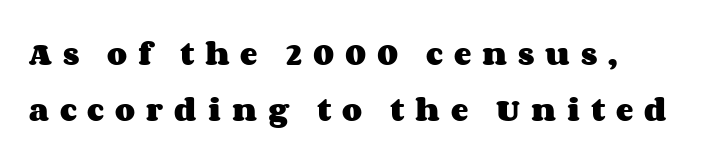
The image shows 26 px bold type, upright; set left-aligned, loose line spacing (2.17x), unusually wide letter spacing (+0.42 em), not underlined.
